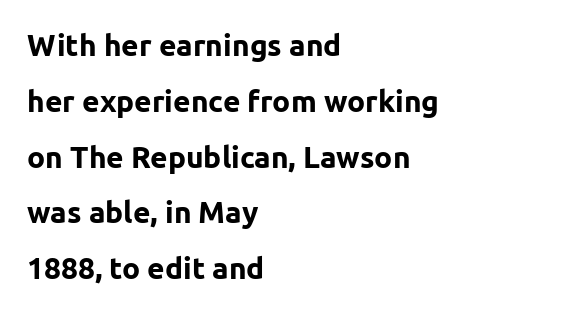
You'd pick this weight for a headline — it's a proper bold. Each word holds together tightly as a unit, with standard inter-letter gaps. The letters stand straight up with perfectly vertical stems. The zone under the glyphs is completely vacant. The rendering uses natural spacing where letterforms have individual widths. You can tell from the bare stems that sans-serif type was used.
